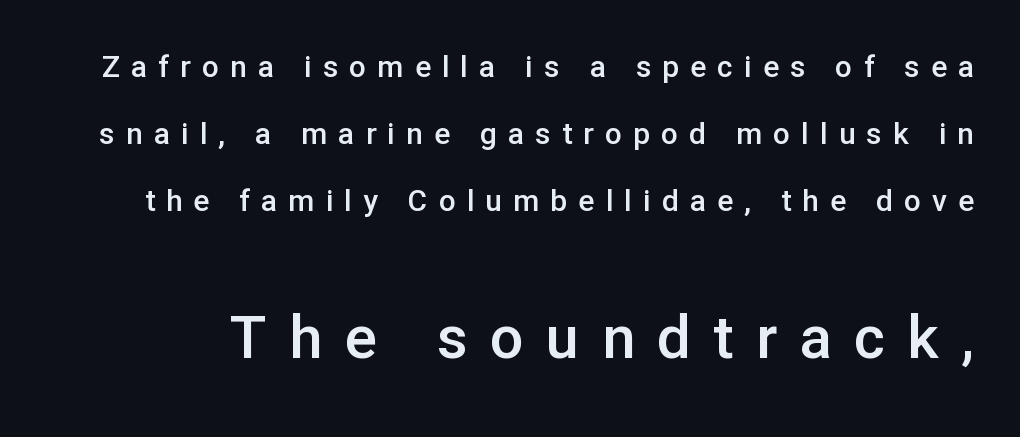
The image shows 60 px semibold sans-serif type, upright; set loose line spacing (2.24x), unusually wide letter spacing (+0.37 em), not underlined; the second (bottom) block is 2.0x larger; low stroke contrast and a medium x-height.
